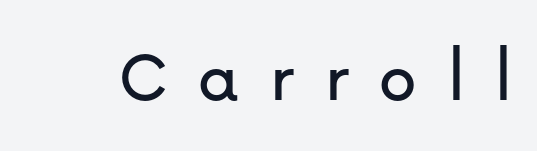
{"serif": "no", "italic": "no", "width": "normal", "stroke_contrast": "low", "x_height": "medium", "monospaced": "no", "underline": "no", "letter_spacing": "wide", "letter_spacing_em": 0.41, "glyph_px": 75}
